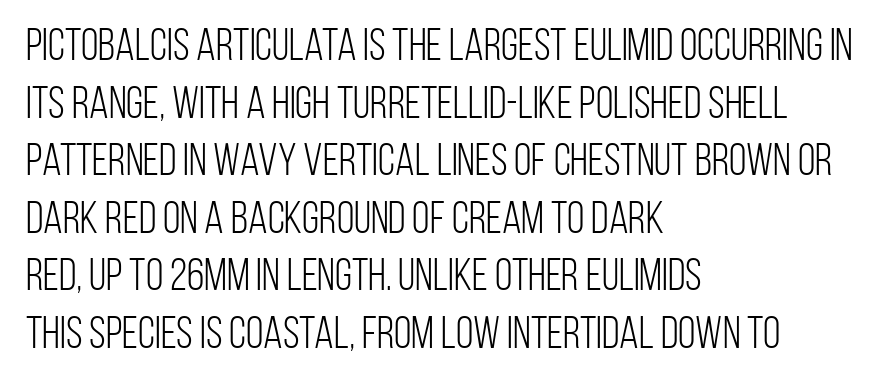
In terms of letterform style, serifs are entirely absent. The foot of each line stays bare and open. A typesetter would call this proportional, since set widths differ per character. Compared with typical body copy, the letter spacing here is the same.
